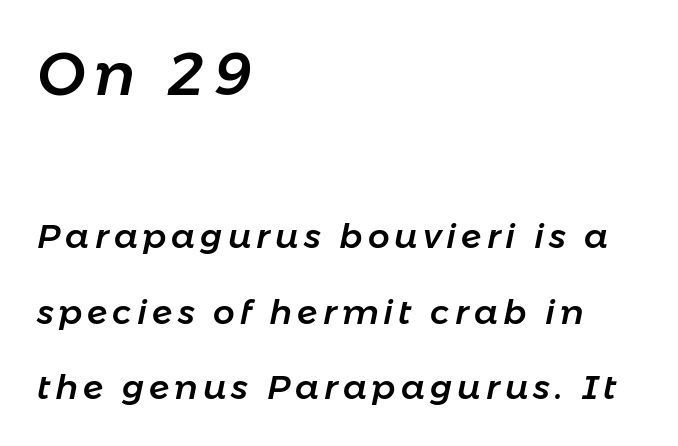
The image shows 59 px text type, italic (leaning right); set left-aligned, loose line spacing (2.22x), not underlined; the first (top) block is 1.74x larger; low stroke contrast and a medium x-height.
